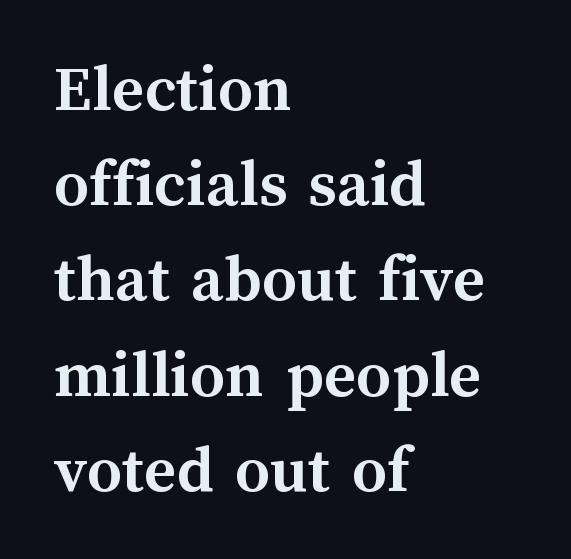
The image shows 69 px semibold type, upright; set left-aligned, normal line spacing (1.38x), normal letter spacing, not underlined; medium stroke contrast and a medium x-height.
